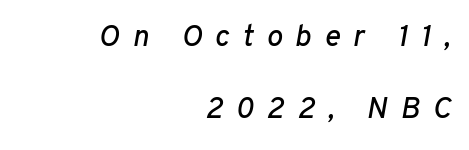
Glyph-to-glyph distance is far greater than everyday printed text. The glyphs are unaccompanied by any horizontal stroke below them. Visually the block forms a straight wall on the right and a jagged coastline on the left. Tall strokes in this sample are angled rather than plumb. A typesetter would call this proportional, since set widths differ per character.
